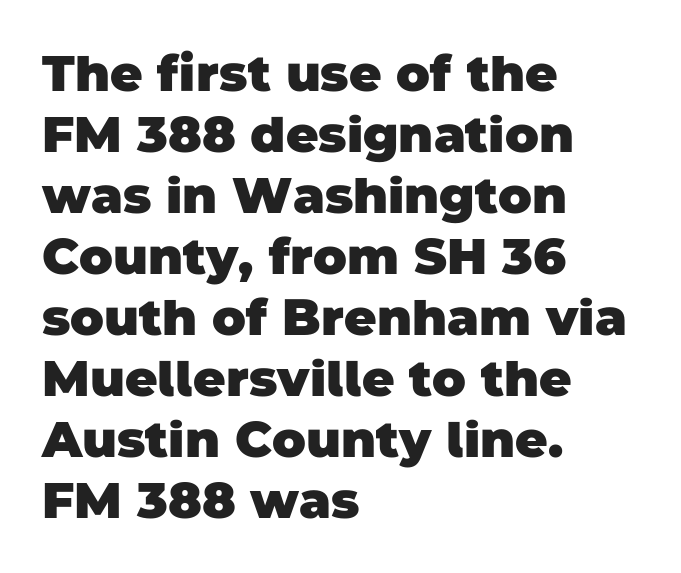
The image shows 50 px heavy sans-serif type; set left-aligned, line spacing 1.22x, normal letter spacing, not underlined; low stroke contrast and a large x-height.
